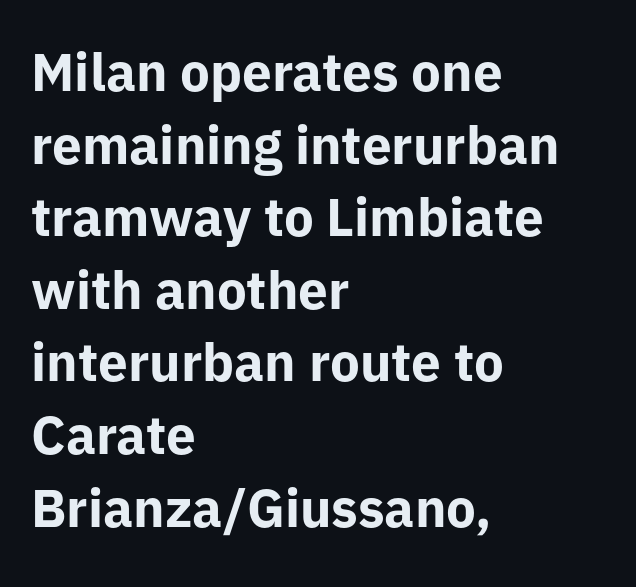
{"serif": "no", "italic": "no", "bold": "yes", "weight": "bold", "width": "normal", "stroke_contrast": "low", "x_height": "medium", "monospaced": "no", "underline": "no", "align": "left", "line_spacing": "normal", "line_spacing_ratio": 1.37, "letter_spacing": "normal", "letter_spacing_em": 0.0, "glyph_px": 53}
